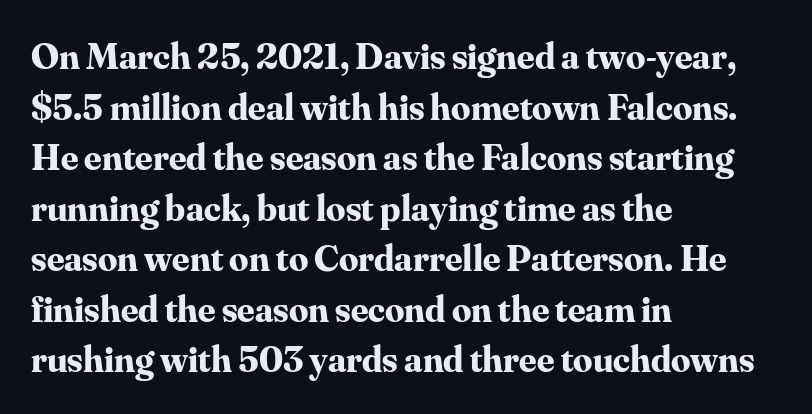
{"serif": "yes", "italic": "no", "bold": "yes", "weight": "bold", "width": "normal", "stroke_contrast": "medium", "x_height": "small", "monospaced": "no", "underline": "no", "align": "left", "line_spacing": "normal", "line_spacing_ratio": 1.33, "letter_spacing": "normal", "letter_spacing_em": 0.0, "glyph_px": 38}
